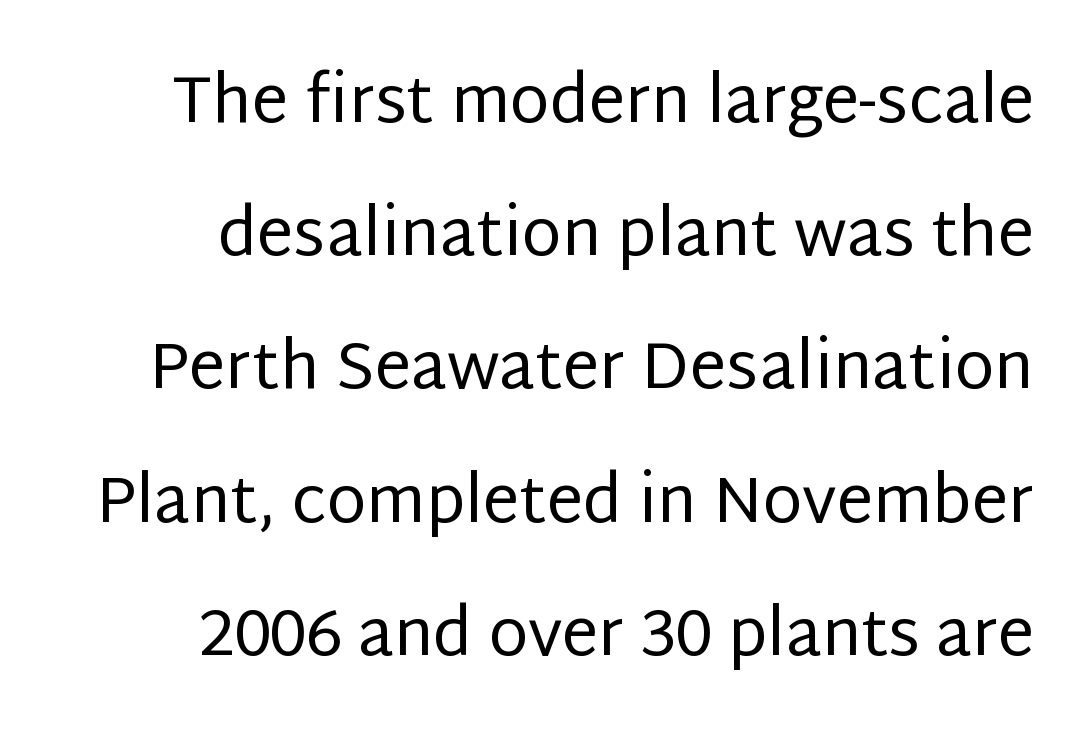
{"serif": "no", "italic": "no", "bold": "no", "weight": "regular", "width": "normal", "stroke_contrast": "low", "x_height": "large", "monospaced": "no", "underline": "no", "align": "right", "line_spacing": "loose", "line_spacing_ratio": 2.05, "letter_spacing": "normal", "letter_spacing_em": 0.0, "glyph_px": 65}
